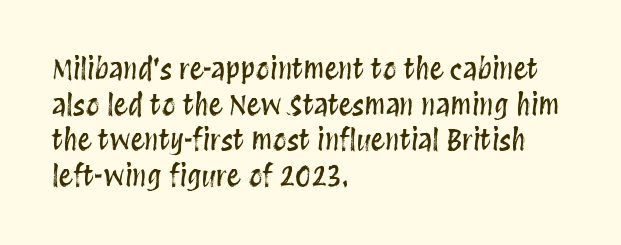
The image shows 28 px condensed type, upright; set left-aligned, normal line spacing (1.27x), normal letter spacing, not underlined; medium stroke contrast and a large x-height.
